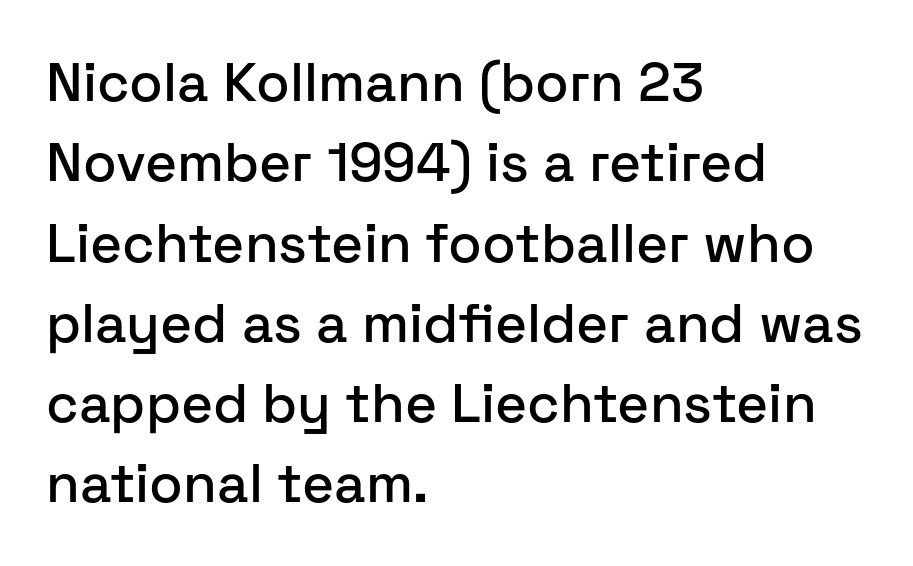
The passage shown has conventional tracking throughout. You could not count columns in this text — the font is proportionally spaced. Serifs: no, the terminals of the letterforms are clean. Line starts are locked; line ends wander.
